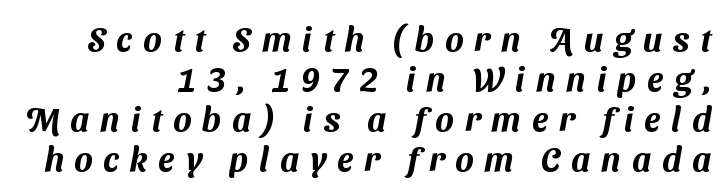
{"serif": "no", "width": "normal", "stroke_contrast": "medium", "x_height": "medium", "monospaced": "no", "underline": "no", "align": "right", "line_spacing_ratio": 1.18, "letter_spacing": "wide", "letter_spacing_em": 0.32, "glyph_px": 34}
